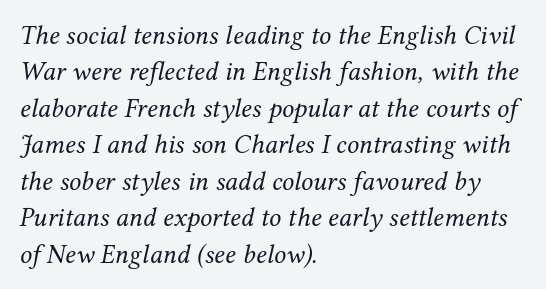
{"italic": "yes", "lean": "right", "slant_degrees": 12, "bold": "no", "underline": "no", "align": "left", "line_spacing": "normal", "line_spacing_ratio": 1.35, "letter_spacing": "normal", "letter_spacing_em": 0.0, "glyph_px": 27}
